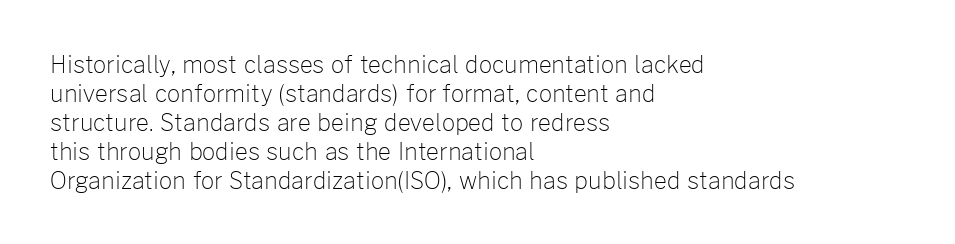
The image shows 23 px text type, upright; set left-aligned, normal line spacing (1.26x), normal letter spacing, not underlined.
